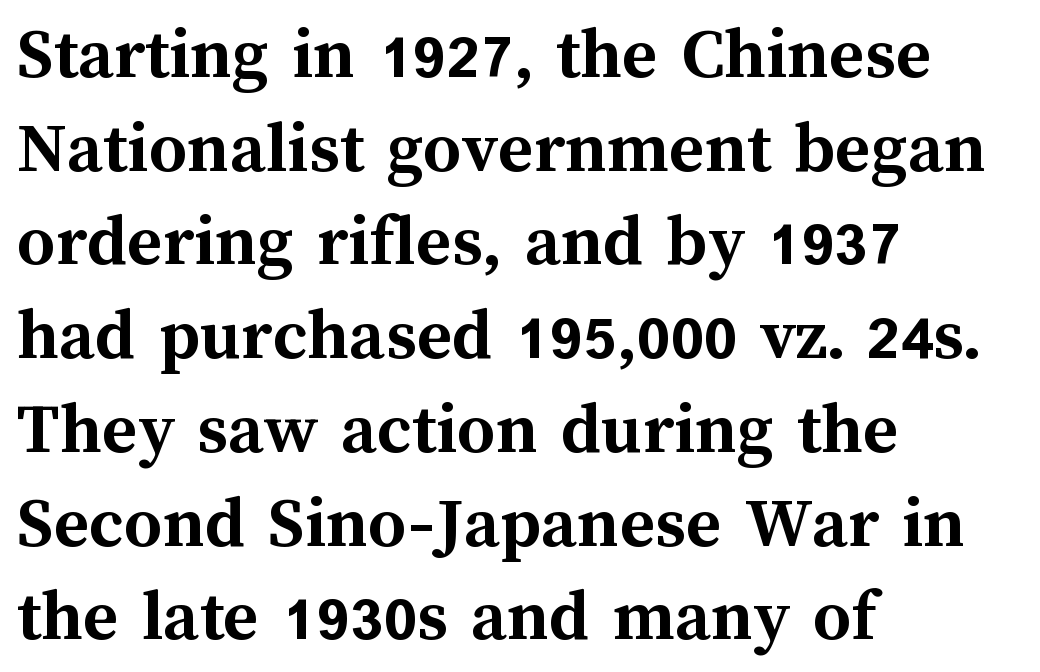
The image shows 75 px semibold type, upright; set left-aligned, normal line spacing (1.25x), normal letter spacing, not underlined; medium stroke contrast and a medium x-height.
